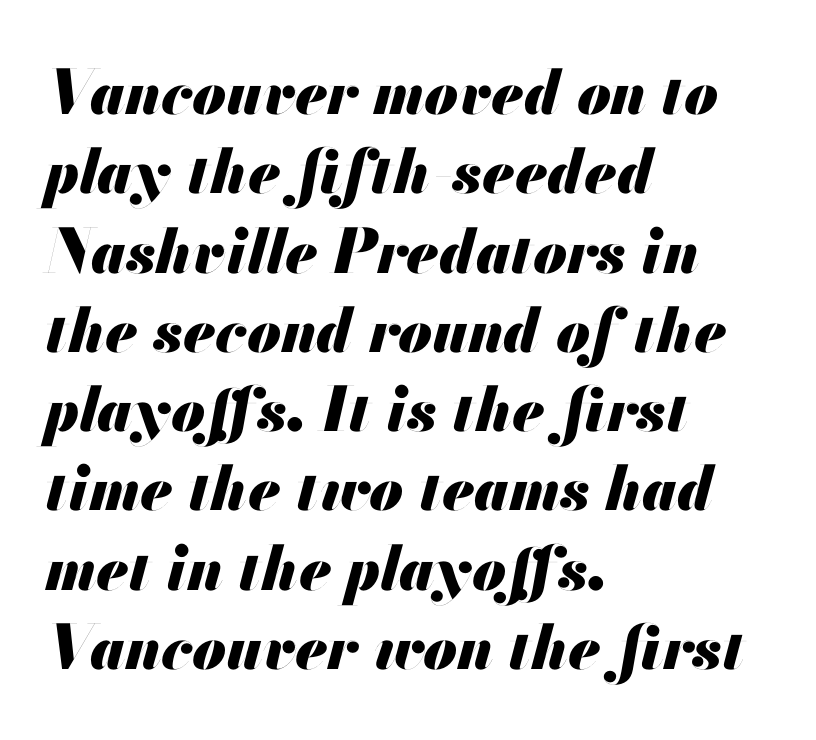
The image shows 61 px heavy type, italic (leaning right); set left-aligned, normal line spacing (1.3x), normal letter spacing, not underlined; medium stroke contrast and a small x-height.
